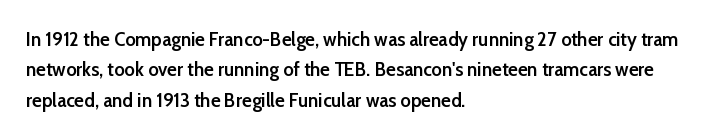
This block has exactly the height ordinary leading produces. Decoration check: the copy has no underline. Firm but not heavy-handed strokes: this text is semibold. Here the glyphs are tracked normally, forming tight word shapes. Style check: upright. Visually the block forms a straight wall on the left and a jagged coastline on the right.
